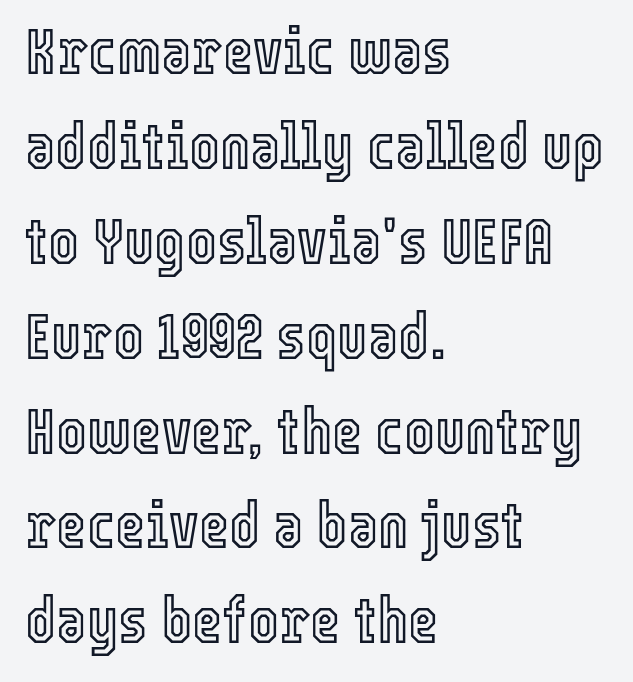
The image shows 65 px condensed type, upright; set left-aligned, normal line spacing (1.46x), normal letter spacing, not underlined; a medium x-height.
